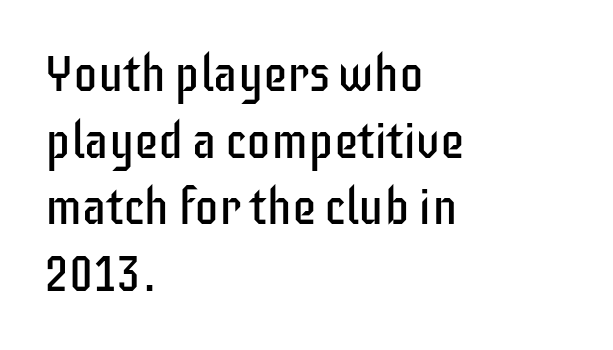
The image shows 49 px regular-weight, condensed sans-serif type, upright; set left-aligned, normal line spacing (1.36x), normal letter spacing, not underlined; low stroke contrast and a large x-height.
